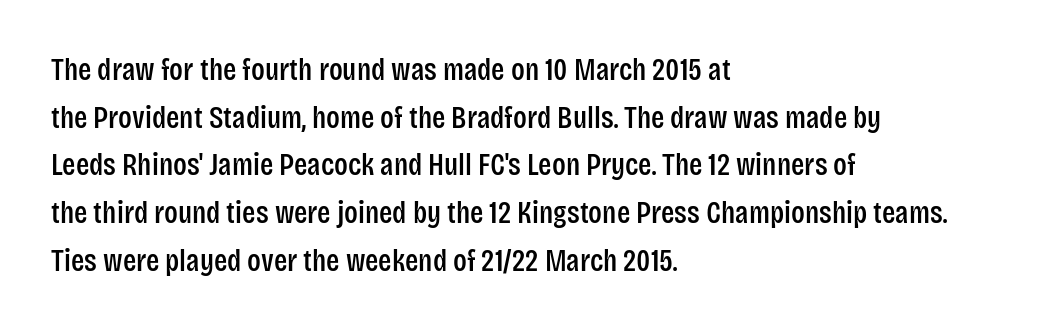
{"serif": "no", "italic": "no", "width": "condensed", "stroke_contrast": "low", "x_height": "large", "monospaced": "no", "underline": "no", "align": "left", "line_spacing": "normal", "line_spacing_ratio": 1.54, "letter_spacing": "normal", "letter_spacing_em": 0.0, "glyph_px": 31}
